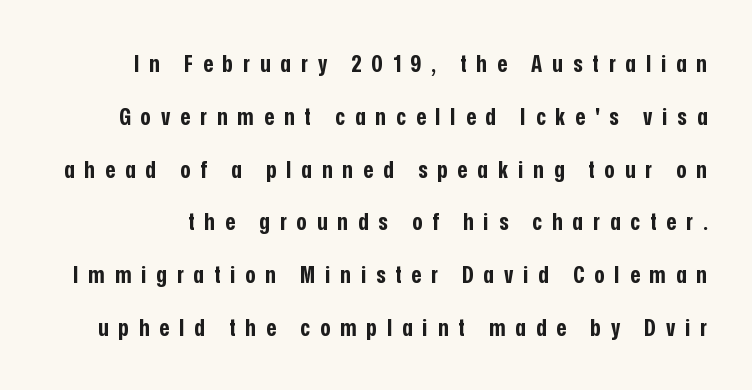
The image shows 24 px bold type, upright; set loose line spacing (2.2x), unusually wide letter spacing (+0.42 em), not underlined.
